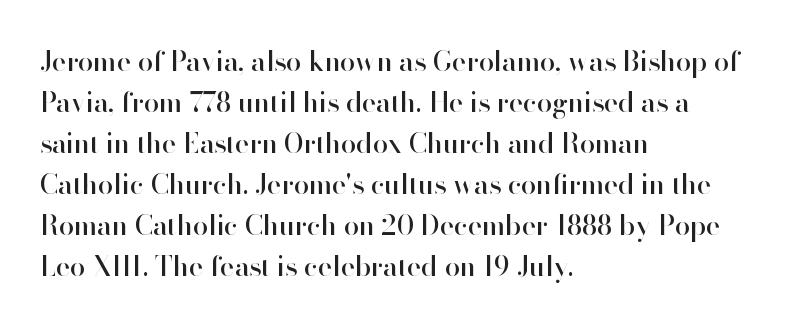
Underlining? Definitely not there. The passage shown stacks its lines at a standard gap. Tall strokes in this sample are plumb rather than angled. Is the block centered? No — it sits flush against the left margin.
